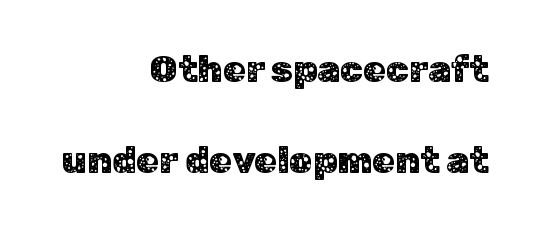
Q: Is the text italic (slanted)? A: No, it is upright.
Q: Is the typeface a serif or a sans-serif typeface? A: Sans-serif.
Q: Is the text underlined? A: No.
Q: How is the paragraph aligned? A: Right-aligned.
Q: Is the spacing between letters normal or unusually wide? A: Normal.
Q: Is the spacing between lines tight, normal or loose? A: Loose.
Q: Width (condensed, normal, or wide)? A: Normal.
Q: Stroke contrast? A: Low.
Q: x-height? A: Medium.
Q: Monospaced? A: No.
